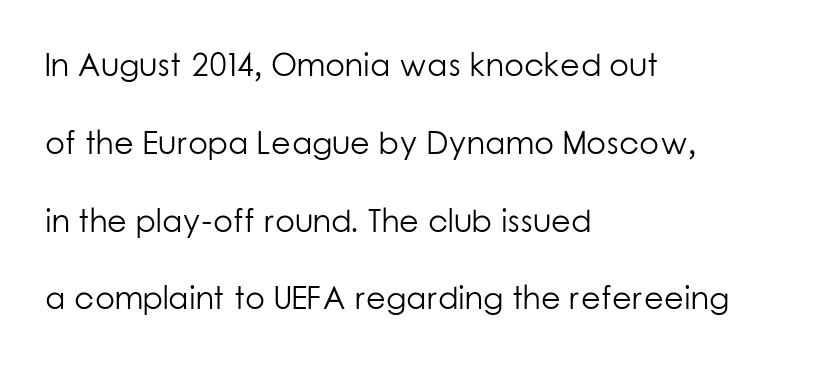
Observe the ordinary spacing: letters are neighbours, not strangers. The rendering shows plain stroke endings on the letterforms — a sans-serif design. This rendering uses left alignment, leaving the right contour irregular. A quiet, ordinary-to-light weight characterises the typeface. Posture: straight, roman, zero tilt.
